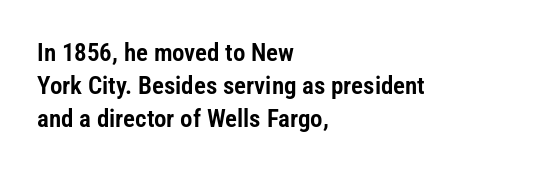
Students, observe: this is what conventionally led text looks like. Look at the tracking — it's just the regular setting, nothing added. The paragraph has a hard left edge and a soft right edge. Check under the words: just untouched page. The lettering holds an erect, upright posture throughout.
